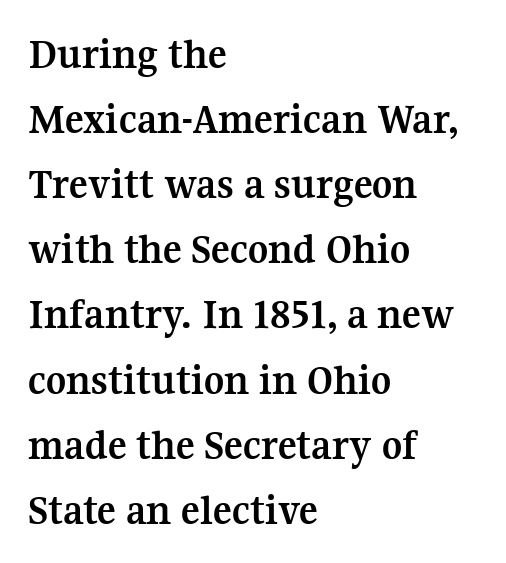
Q: Is the text bold? A: Yes.
Q: Is the text italic (slanted)? A: No, it is upright.
Q: Is the typeface a serif or a sans-serif typeface? A: Serif.
Q: Is the text underlined? A: No.
Q: How is the paragraph aligned? A: Left-aligned.
Q: Is the spacing between letters normal or unusually wide? A: Normal.
Q: Is the spacing between lines tight, normal or loose? A: Normal.
Q: Width (condensed, normal, or wide)? A: Normal.
Q: Stroke contrast? A: Medium.
Q: x-height? A: Medium.
Q: Monospaced? A: No.
